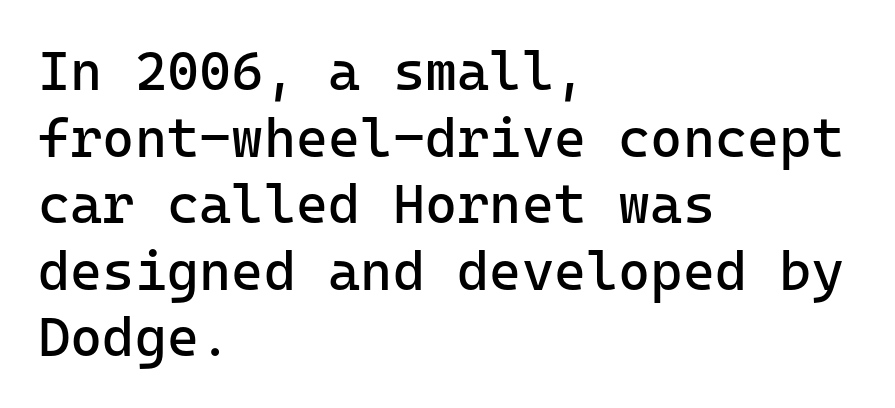
Q: Is the text bold? A: No.
Q: Is the text italic (slanted)? A: No, it is upright.
Q: Is the typeface a serif or a sans-serif typeface? A: Sans-serif.
Q: Is the text underlined? A: No.
Q: How is the paragraph aligned? A: Left-aligned.
Q: Is the spacing between letters normal or unusually wide? A: Normal.
Q: Width (condensed, normal, or wide)? A: Normal.
Q: Stroke contrast? A: Low.
Q: x-height? A: Medium.
Q: Monospaced? A: Yes.
